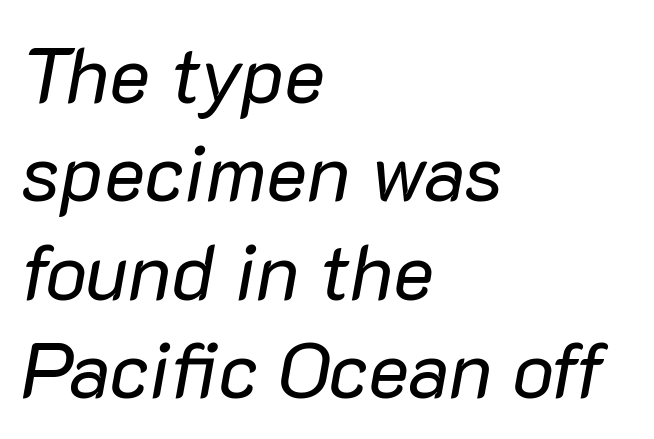
{"italic": "yes", "lean": "right", "slant_degrees": 10, "bold": "no", "weight": "regular", "width": "normal", "stroke_contrast": "low", "x_height": "medium", "monospaced": "no", "underline": "no", "align": "left", "line_spacing": "normal", "line_spacing_ratio": 1.26, "letter_spacing": "normal", "letter_spacing_em": 0.0, "glyph_px": 78}
